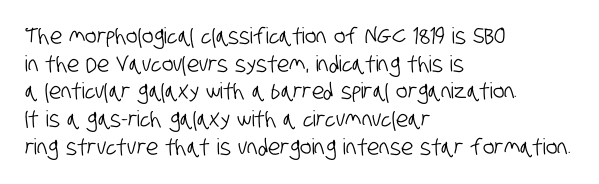
The baseline area is clear. This block has exactly the height ordinary leading produces. Letter spacing: default. The lines are quadded left.
